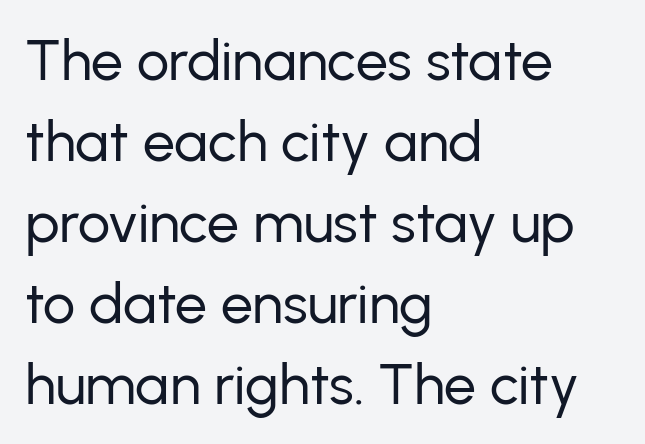
The image shows 57 px regular-weight sans-serif type, upright; set left-aligned, normal line spacing (1.42x), normal letter spacing, not underlined; low stroke contrast and a medium x-height.
